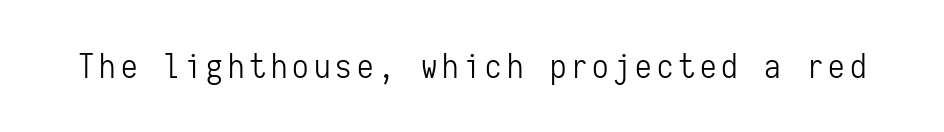
The image shows 33 px light, condensed sans-serif type, upright, monospaced; set not underlined; low stroke contrast and a medium x-height.
